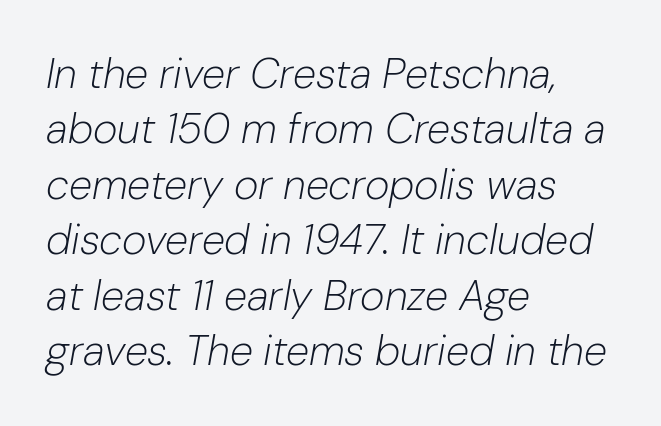
Layout note: lines flush left. This sample has the flowing, uneven cadence of proportional lettering. You can tell it's italic because the verticals aren't actually vertical. Stroke mass is kept to a normal reading level or below.
